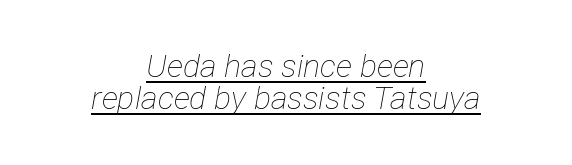
The image shows 32 px thin, condensed type, italic (leaning right); set centered, tight line spacing (1.01x), normal letter spacing, underlined; low stroke contrast and a medium x-height.
